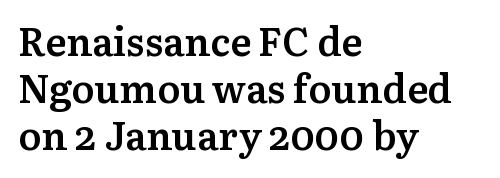
Q: Is the text bold? A: Semi-bold.
Q: Is the text italic (slanted)? A: No, it is upright.
Q: Is the typeface a serif or a sans-serif typeface? A: Serif.
Q: Is the text underlined? A: No.
Q: How is the paragraph aligned? A: Left-aligned.
Q: Is the spacing between letters normal or unusually wide? A: Normal.
Q: Width (condensed, normal, or wide)? A: Normal.
Q: Stroke contrast? A: Medium.
Q: x-height? A: Medium.
Q: Monospaced? A: No.
